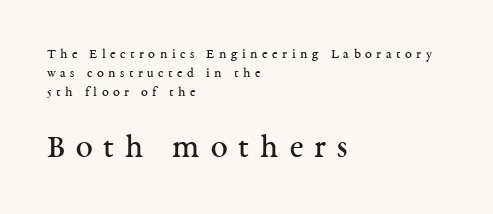
The image shows 34 px regular-weight serif type, upright; set left-aligned, normal line spacing (1.37x), unusually wide letter spacing (+0.32 em), not underlined; the second (bottom) block is 2.43x larger; medium stroke contrast and a medium x-height.
